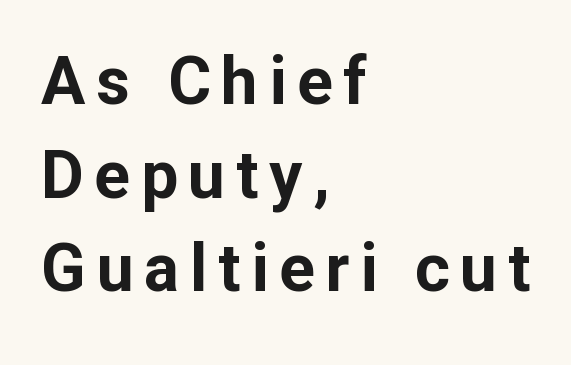
The image shows 66 px bold sans-serif type, upright; set left-aligned, normal line spacing (1.42x), not underlined; low stroke contrast and a medium x-height.
